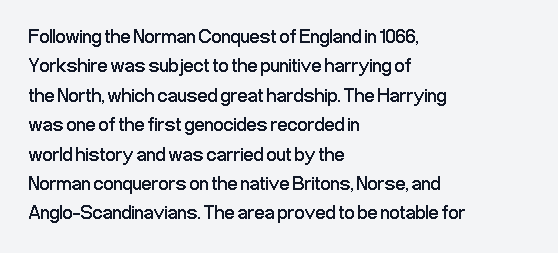
Look at the tracking — it's just the regular setting, nothing added. This sample keeps an unexceptional amount of space between lines. A typesetter would mark this as roman, not italic. Each row of text sits above clean, open space. Ink coverage per letter is moderate at most. This rendering uses left alignment, leaving the right contour irregular.
